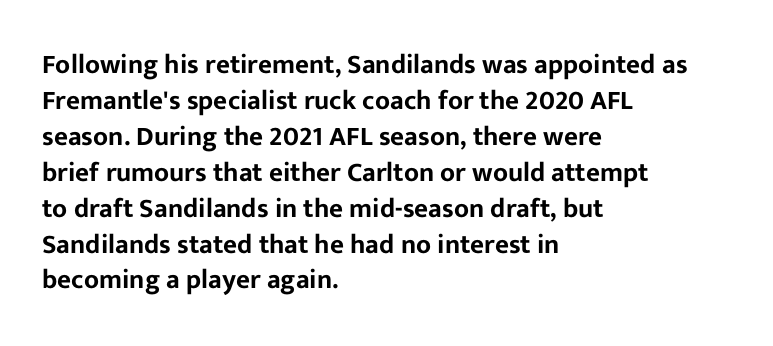
Vertically, the passage feels balanced, rows spaced as you'd expect. The face used here is rendered with its standard letterfit. The words here are not underlined. Posture: straight, roman, zero tilt.
